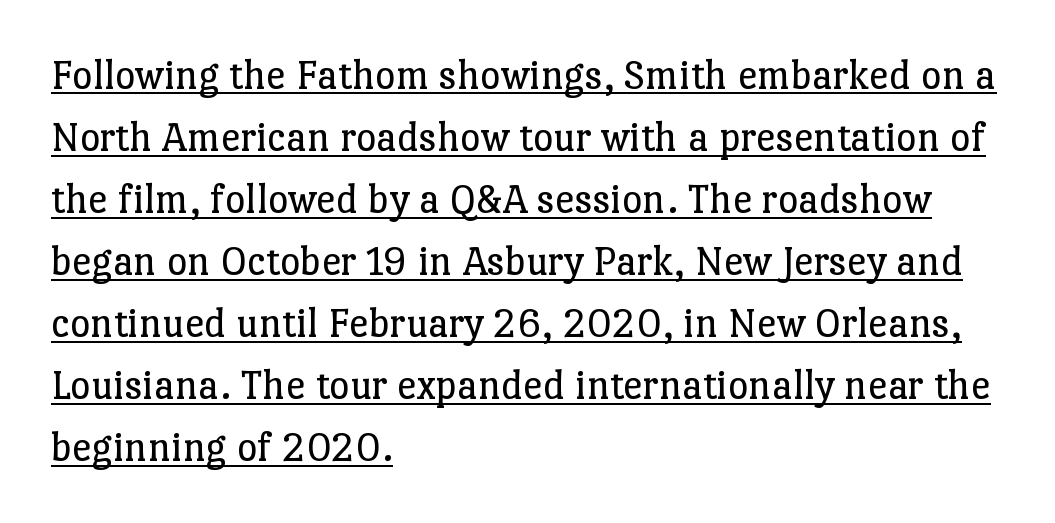
{"serif": "yes", "italic": "no", "bold": "no", "weight": "regular", "width": "normal", "stroke_contrast": "low", "x_height": "medium", "monospaced": "no", "underline": "yes", "align": "left", "line_spacing": "normal", "line_spacing_ratio": 1.41, "letter_spacing": "normal", "letter_spacing_em": 0.0, "glyph_px": 44}
